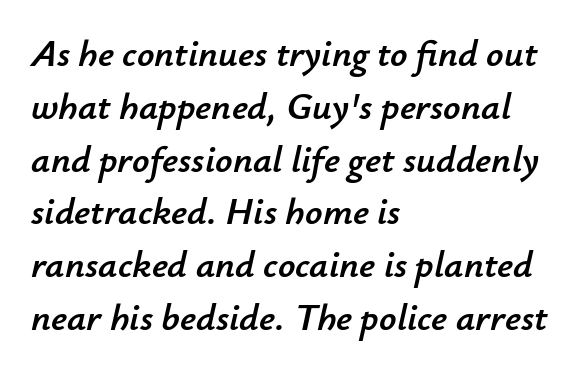
Q: Is the text italic (slanted)? A: Yes, it leans right by about 12 degrees.
Q: Is the text underlined? A: No.
Q: How is the paragraph aligned? A: Left-aligned.
Q: Is the spacing between letters normal or unusually wide? A: Normal.
Q: Is the spacing between lines tight, normal or loose? A: Normal.
Q: Width (condensed, normal, or wide)? A: Normal.
Q: Stroke contrast? A: Low.
Q: x-height? A: Small.
Q: Monospaced? A: No.
